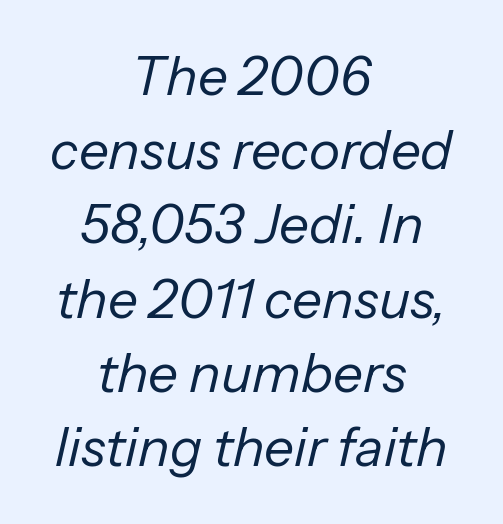
The image shows 53 px regular-weight type, italic (leaning right); set centered, normal line spacing (1.4x), normal letter spacing, not underlined; low stroke contrast and a medium x-height.
